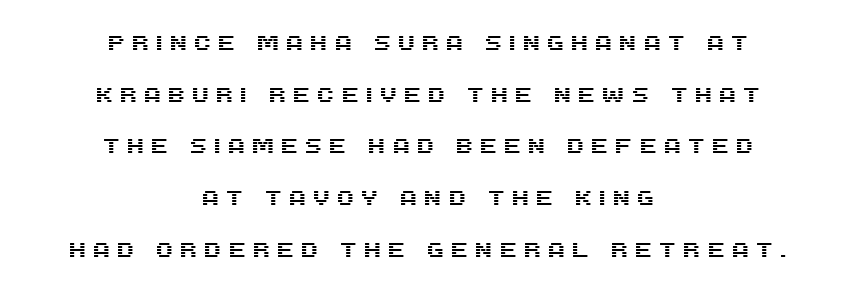
Do the letters lean? They stand straight. Decoration check: the copy has no underline. Each word looks stretched out because of the extra space between its letters. The block of text is sparse from top to bottom, with ample space between rows. Neither beginnings nor endings align; midpoints do.
